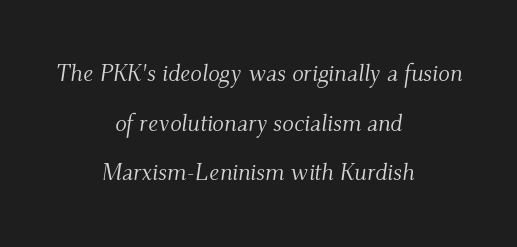
{"italic": "yes", "lean": "right", "slant_degrees": 9, "bold": "no", "underline": "no", "align": "center", "line_spacing": "loose", "line_spacing_ratio": 2.07, "letter_spacing": "normal", "letter_spacing_em": 0.0, "glyph_px": 24}
